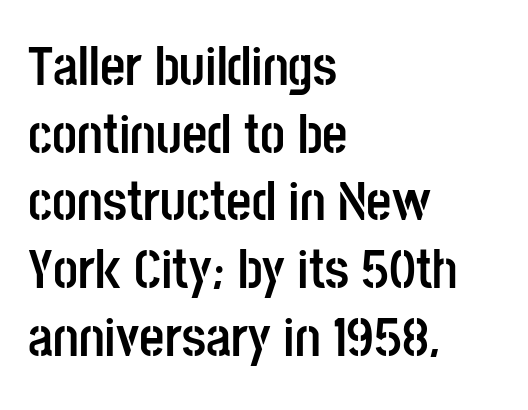
Q: Is the text bold? A: Yes.
Q: Is the text italic (slanted)? A: No, it is upright.
Q: Is the typeface a serif or a sans-serif typeface? A: Sans-serif.
Q: Is the text underlined? A: No.
Q: How is the paragraph aligned? A: Left-aligned.
Q: Is the spacing between letters normal or unusually wide? A: Normal.
Q: Width (condensed, normal, or wide)? A: Condensed.
Q: Stroke contrast? A: Low.
Q: x-height? A: Large.
Q: Monospaced? A: No.
